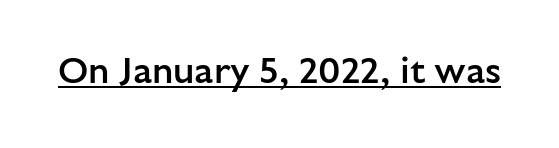
The image shows 37 px semibold sans-serif type, upright; set normal letter spacing, underlined; low stroke contrast and a medium x-height.
